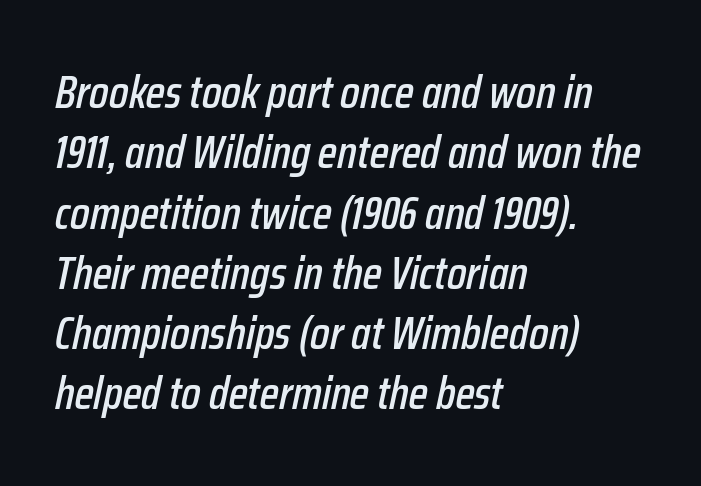
{"italic": "yes", "lean": "right", "slant_degrees": 12, "width": "condensed", "stroke_contrast": "low", "x_height": "medium", "monospaced": "no", "underline": "no", "align": "left", "line_spacing": "normal", "line_spacing_ratio": 1.31, "letter_spacing": "normal", "letter_spacing_em": 0.0, "glyph_px": 46}
